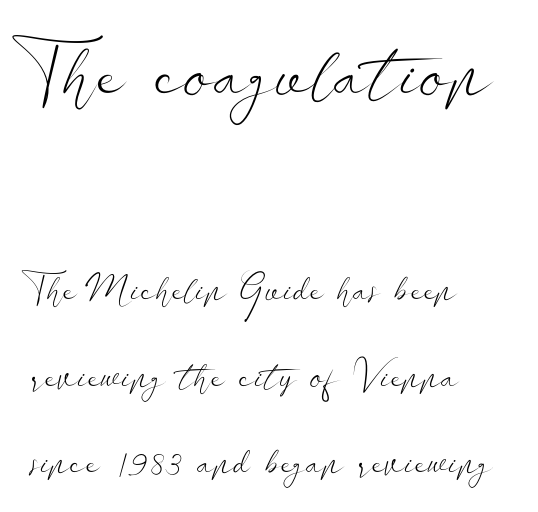
Proportional: the letters do not fall into vertical columns. Left-aligned paragraph, ragged on the right. A light-to-regular cut is what we see here. The gaps between neighbouring characters are ordinary and unremarkable.
